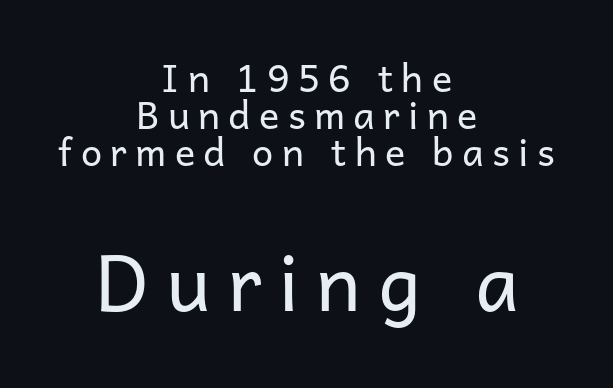
Q: Is the text bold? A: No.
Q: Is the text italic (slanted)? A: No, it is upright.
Q: Is the typeface a serif or a sans-serif typeface? A: Sans-serif.
Q: Is the text underlined? A: No.
Q: How is the paragraph aligned? A: Centered.
Q: Is the spacing between letters normal or unusually wide? A: Unusually wide.
Q: Is the spacing between lines tight, normal or loose? A: Tight.
Q: Which block of text is set in a larger size, the first (top) or the second (bottom)? A: The second (bottom) one.
Q: Width (condensed, normal, or wide)? A: Normal.
Q: Stroke contrast? A: Low.
Q: x-height? A: Medium.
Q: Monospaced? A: No.
